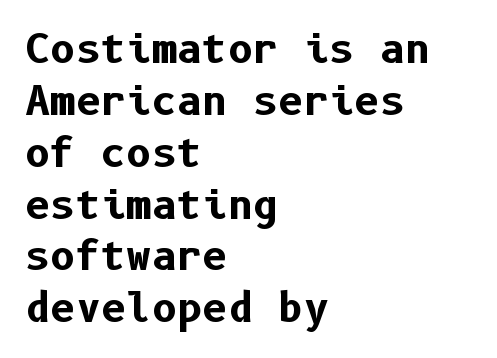
{"serif": "no", "italic": "no", "bold": "yes", "weight": "bold", "width": "normal", "stroke_contrast": "low", "x_height": "medium", "underline": "no", "align": "left", "line_spacing": "normal", "line_spacing_ratio": 1.33, "letter_spacing": "normal", "letter_spacing_em": 0.0, "glyph_px": 39}
